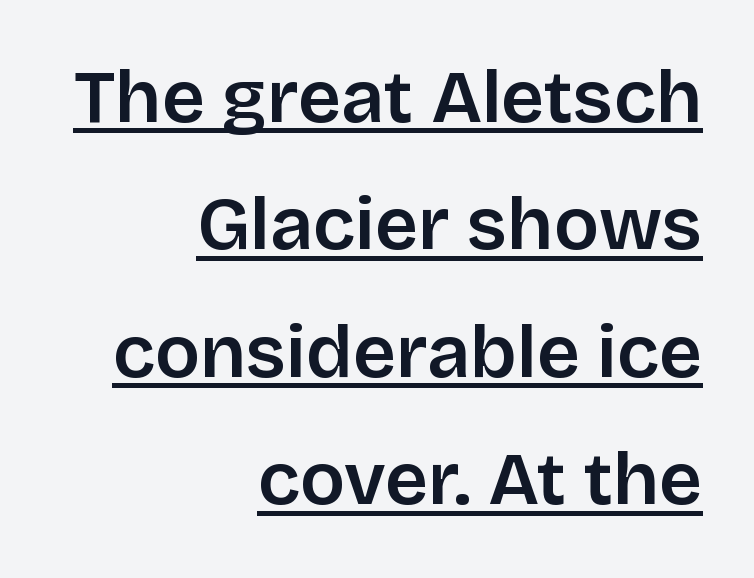
Q: Is the text italic (slanted)? A: No, it is upright.
Q: Is the typeface a serif or a sans-serif typeface? A: Sans-serif.
Q: Is the text underlined? A: Yes.
Q: How is the paragraph aligned? A: Right-aligned.
Q: Is the spacing between letters normal or unusually wide? A: Normal.
Q: Is the spacing between lines tight, normal or loose? A: Normal.
Q: Width (condensed, normal, or wide)? A: Normal.
Q: Stroke contrast? A: Low.
Q: x-height? A: Large.
Q: Monospaced? A: No.
